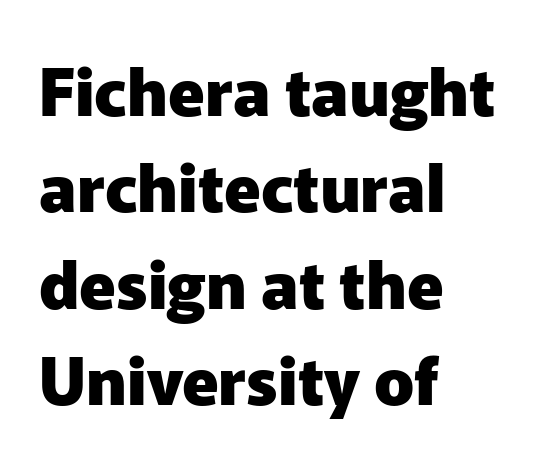
The glyphs have the mass of a bold cut. Leading matches the norm, producing a regular column. Only glyphs here, with clear space below each row. The paragraph shown leans on its left margin. Typographically, this falls in the sans-serif category. Looks like regular typesetting: each glyph gets only the width it needs.
